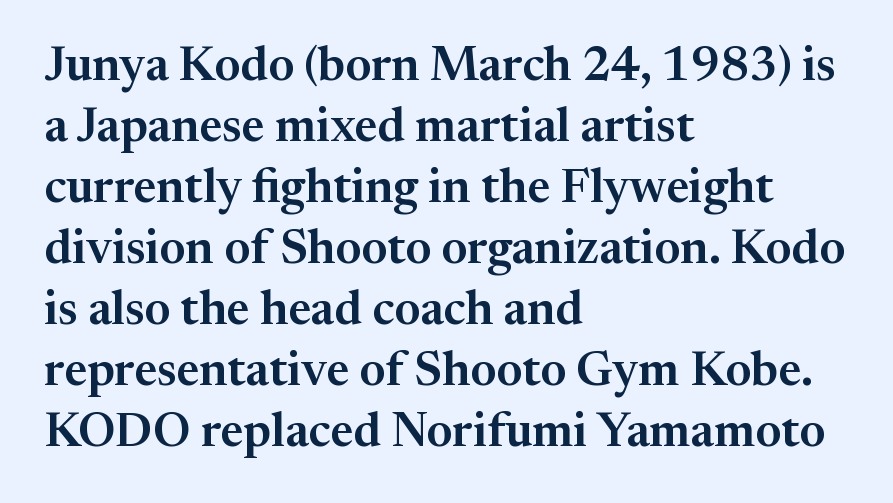
Words appear dense and cohesive because spacing is normal. These lines sit exactly where default settings would place them. Examine the stroke ends and you'll spot serifs. Do the characters align in a grid? No, the font is proportional. These lines stack with their left ends in a neat column.
